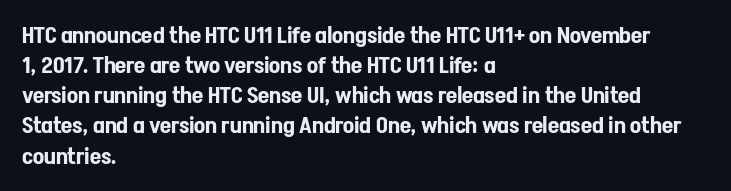
The image shows 23 px text type, upright; set left-aligned, normal line spacing (1.31x), normal letter spacing, not underlined.
